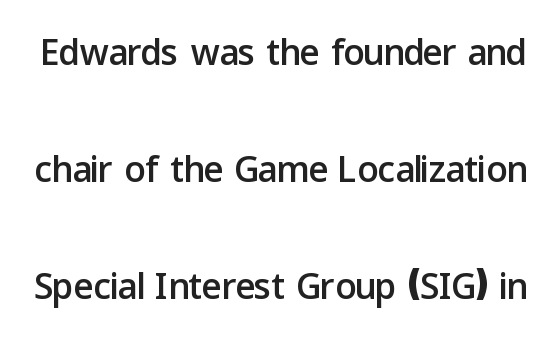
Q: Is the text italic (slanted)? A: No, it is upright.
Q: Is the typeface a serif or a sans-serif typeface? A: Sans-serif.
Q: Is the text underlined? A: No.
Q: Is the spacing between letters normal or unusually wide? A: Normal.
Q: Is the spacing between lines tight, normal or loose? A: Loose.
Q: Width (condensed, normal, or wide)? A: Normal.
Q: Stroke contrast? A: Low.
Q: x-height? A: Medium.
Q: Monospaced? A: No.
